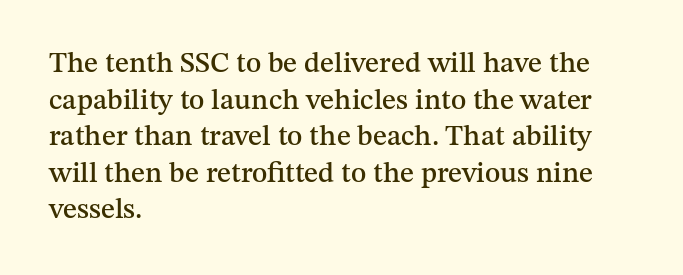
The image shows 29 px serif type, upright; set left-aligned, normal line spacing (1.26x), normal letter spacing, not underlined; medium stroke contrast and a medium x-height.
